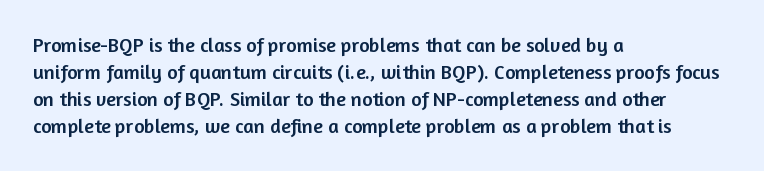
{"italic": "no", "underline": "no", "align": "left", "line_spacing": "normal", "line_spacing_ratio": 1.35, "letter_spacing": "normal", "letter_spacing_em": 0.0, "glyph_px": 20}
